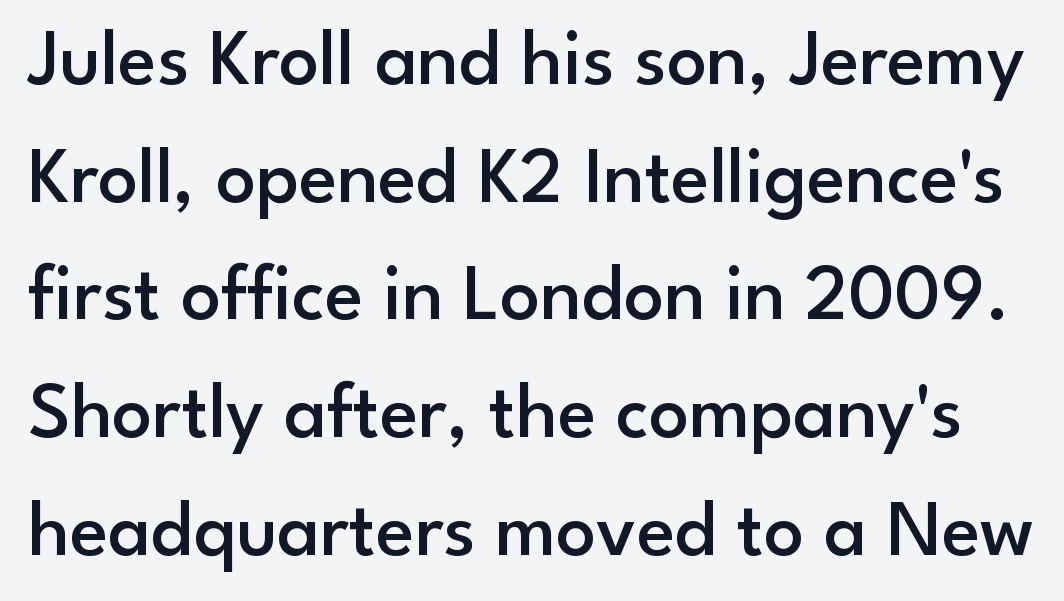
The image shows 79 px semibold sans-serif type, upright; set normal line spacing (1.49x), normal letter spacing, not underlined; low stroke contrast and a small x-height.
